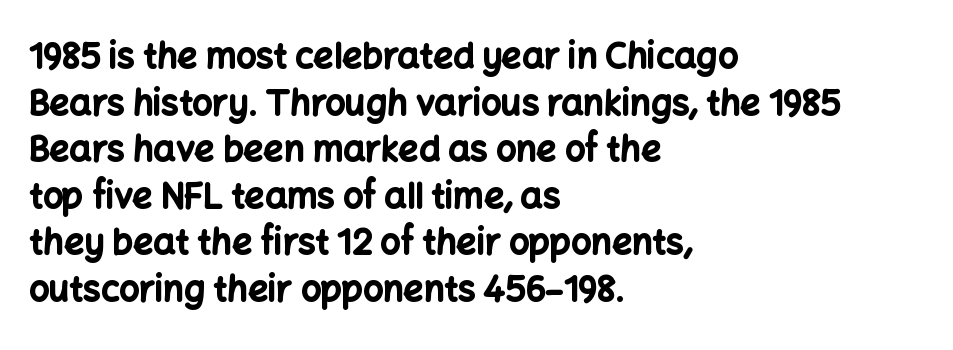
{"serif": "no", "italic": "no", "bold": "yes", "weight": "bold", "width": "normal", "stroke_contrast": "low", "x_height": "medium", "monospaced": "no", "underline": "no", "align": "left", "line_spacing": "normal", "line_spacing_ratio": 1.33, "letter_spacing": "normal", "letter_spacing_em": 0.0, "glyph_px": 35}
